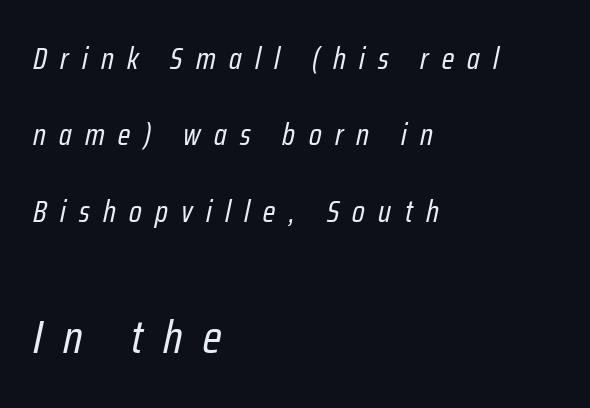
These glyphs show unthickened strokes, regular width or finer. The space directly below the letters is spotless. Short and long lines alike share a common starting point at left. Whoever set this chose breathing room over compactness in the vertical rhythm.
